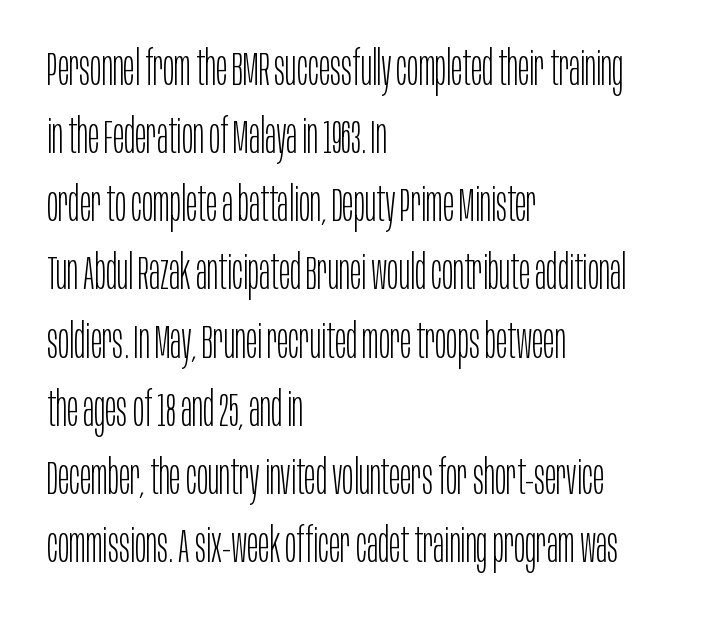
{"serif": "no", "italic": "no", "bold": "no", "weight": "light", "width": "condensed", "stroke_contrast": "low", "x_height": "large", "monospaced": "no", "underline": "no", "align": "left", "line_spacing": "normal", "line_spacing_ratio": 1.45, "letter_spacing": "normal", "letter_spacing_em": 0.0, "glyph_px": 47}
